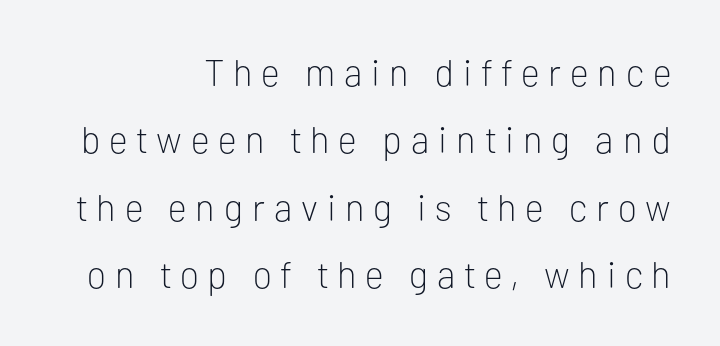
Short note: letters widely spaced. The face used here is proportionally spaced, like ordinary book or web type. A student would call this right alignment; a typographer would say flush right, rag left. Unlike italic type, these characters show no tilt at all. The words here are not underlined.
